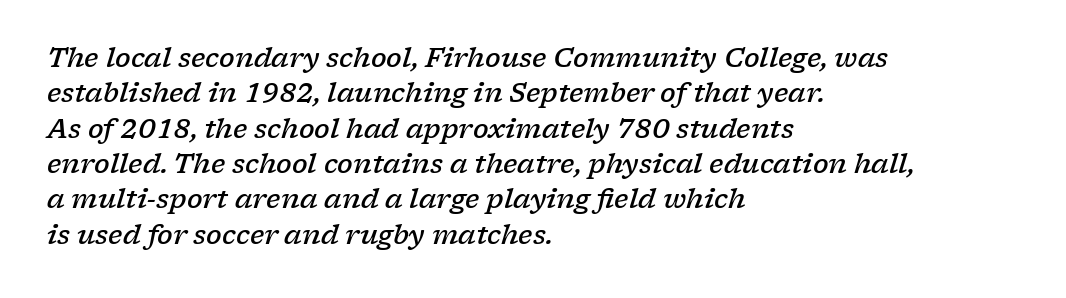
The image shows 26 px text type, italic (leaning right); set left-aligned, normal line spacing (1.36x), normal letter spacing, not underlined.
